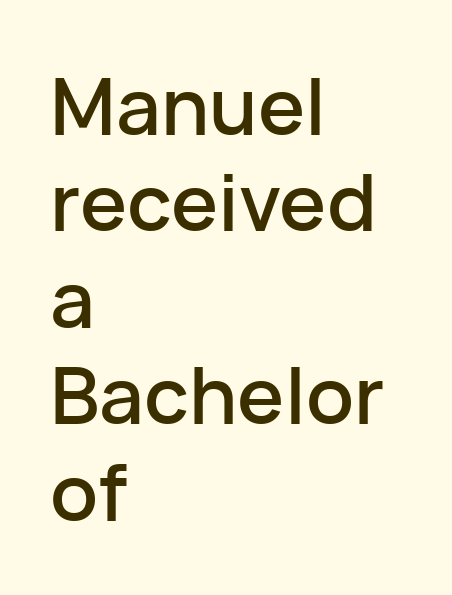
Every stem runs plumb, perpendicular to the baseline. Left-aligned paragraph, ragged on the right. The face used here is proportionally spaced, like ordinary book or web type. Does extra space separate the letters? No, they use regular spacing. The letters carry no serifs — their stems end cleanly without finishing strokes.
